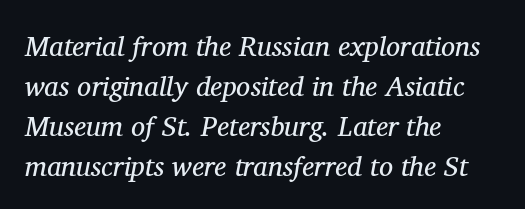
Letter spacing: default. The ragged edge is on the right, which tells us the setting is flush left. The passage shown is typeset with a serif family. The designer left line spacing at the default. Is this a heavy cut? Hardly; it is regular or lighter. Does the lettering tilt? It does — this is italic.
